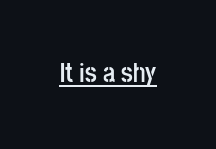
{"italic": "no", "bold": "yes", "underline": "yes", "letter_spacing": "normal", "letter_spacing_em": 0.0, "glyph_px": 27}
